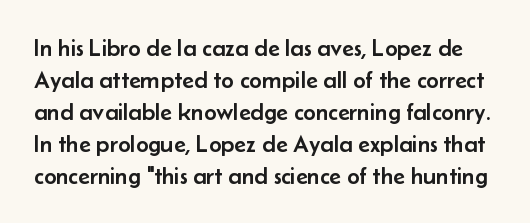
{"italic": "no", "underline": "no", "line_spacing": "normal", "line_spacing_ratio": 1.33, "letter_spacing": "normal", "letter_spacing_em": 0.0, "glyph_px": 24}
